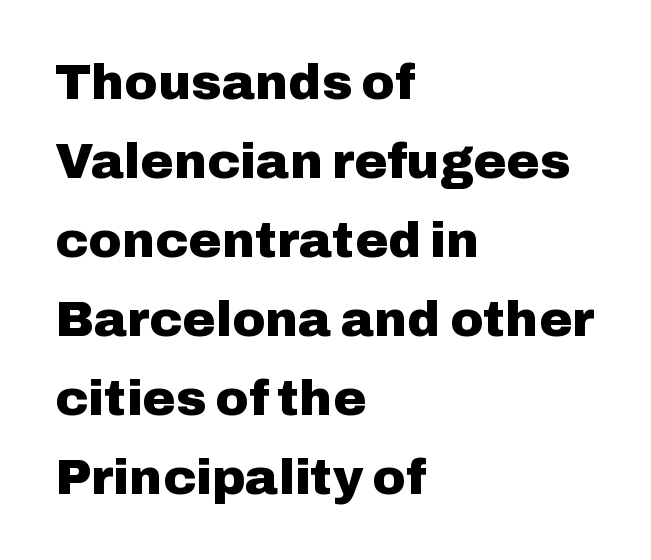
{"serif": "no", "italic": "no", "bold": "yes", "weight": "heavy", "width": "normal", "stroke_contrast": "low", "x_height": "medium", "monospaced": "no", "underline": "no", "align": "left", "line_spacing": "normal", "line_spacing_ratio": 1.58, "letter_spacing": "normal", "letter_spacing_em": 0.0, "glyph_px": 50}
